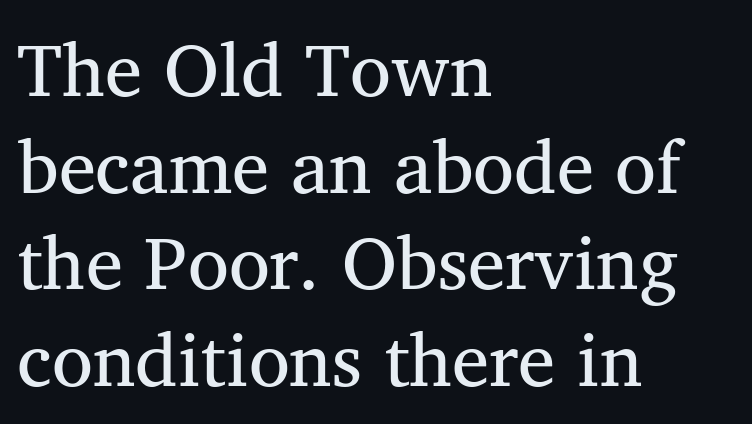
Q: Is the text bold? A: No.
Q: Is the text italic (slanted)? A: No, it is upright.
Q: Is the typeface a serif or a sans-serif typeface? A: Serif.
Q: Is the text underlined? A: No.
Q: How is the paragraph aligned? A: Left-aligned.
Q: Is the spacing between letters normal or unusually wide? A: Normal.
Q: Is the spacing between lines tight, normal or loose? A: Normal.
Q: Width (condensed, normal, or wide)? A: Normal.
Q: Stroke contrast? A: Medium.
Q: x-height? A: Medium.
Q: Monospaced? A: No.
